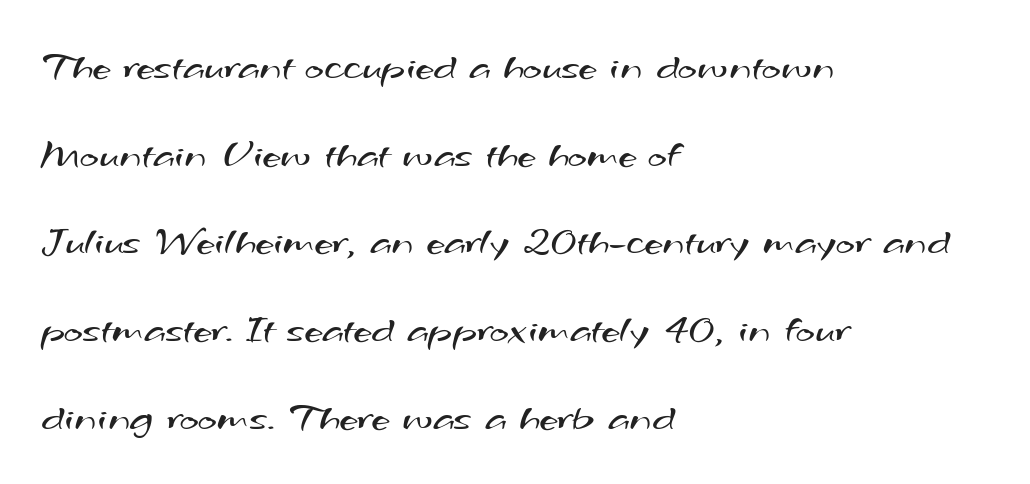
Q: Is the text bold? A: No.
Q: Is the typeface a serif or a sans-serif typeface? A: Sans-serif.
Q: Is the text underlined? A: No.
Q: How is the paragraph aligned? A: Left-aligned.
Q: Is the spacing between letters normal or unusually wide? A: Normal.
Q: Is the spacing between lines tight, normal or loose? A: Loose.
Q: Width (condensed, normal, or wide)? A: Wide.
Q: Stroke contrast? A: Medium.
Q: x-height? A: Small.
Q: Monospaced? A: No.
